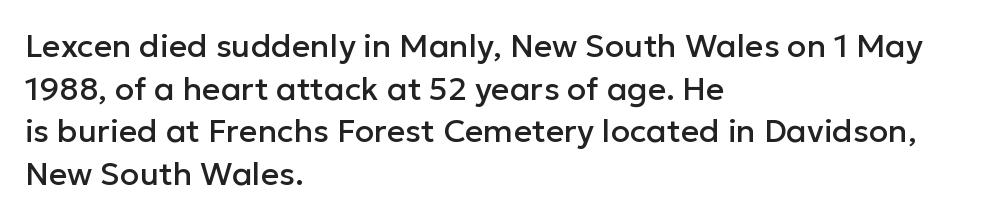
Q: Is the text italic (slanted)? A: No, it is upright.
Q: Is the typeface a serif or a sans-serif typeface? A: Sans-serif.
Q: Is the text underlined? A: No.
Q: How is the paragraph aligned? A: Left-aligned.
Q: Is the spacing between letters normal or unusually wide? A: Normal.
Q: Is the spacing between lines tight, normal or loose? A: Normal.
Q: Width (condensed, normal, or wide)? A: Normal.
Q: Stroke contrast? A: Low.
Q: x-height? A: Medium.
Q: Monospaced? A: No.
